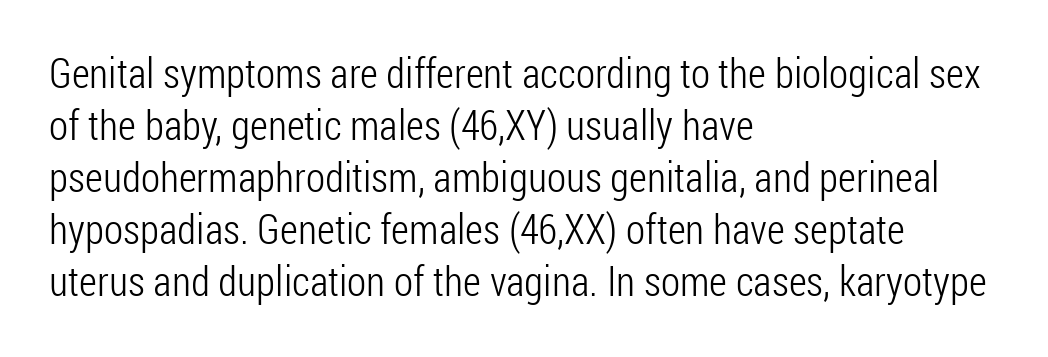
Q: Is the text bold? A: No.
Q: Is the text italic (slanted)? A: No, it is upright.
Q: Is the typeface a serif or a sans-serif typeface? A: Sans-serif.
Q: Is the text underlined? A: No.
Q: How is the paragraph aligned? A: Left-aligned.
Q: Is the spacing between letters normal or unusually wide? A: Normal.
Q: Width (condensed, normal, or wide)? A: Condensed.
Q: Stroke contrast? A: Low.
Q: x-height? A: Medium.
Q: Monospaced? A: No.
